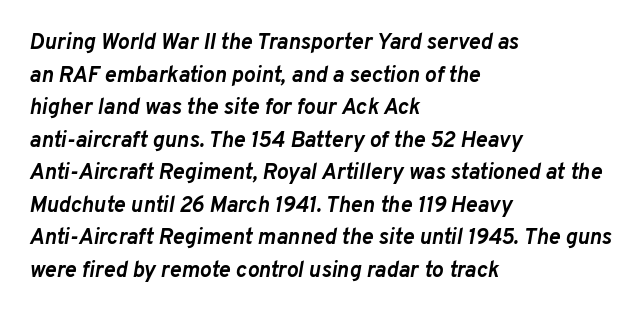
{"italic": "yes", "lean": "right", "slant_degrees": 10, "bold": "yes", "underline": "no", "align": "left", "line_spacing": "normal", "line_spacing_ratio": 1.48, "letter_spacing": "normal", "letter_spacing_em": 0.0, "glyph_px": 22}
